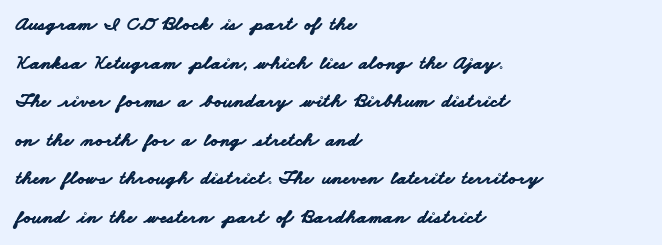
Q: Is the text bold? A: Yes.
Q: Is the text underlined? A: No.
Q: How is the paragraph aligned? A: Left-aligned.
Q: Is the spacing between letters normal or unusually wide? A: Normal.
Q: Is the spacing between lines tight, normal or loose? A: Loose.
